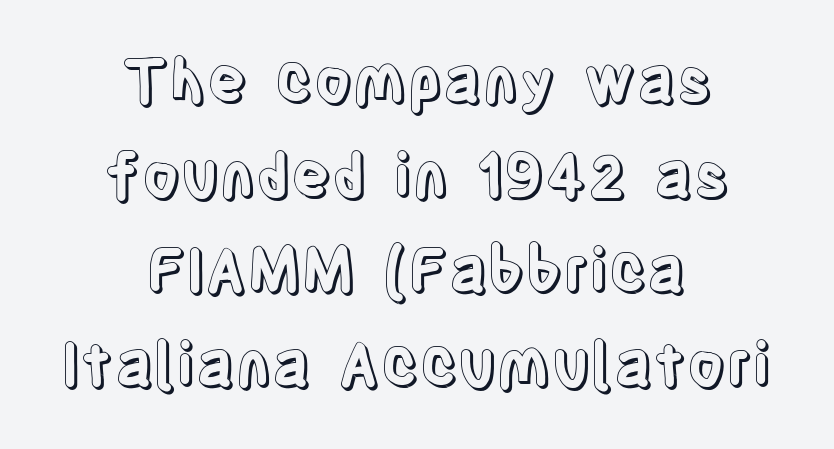
Descenders are the only things crossing below the line. The typography opts for an upright posture over an oblique one. You could not count columns in this text — the font is proportionally spaced. Notice how descenders clear the ascenders below comfortably — that's standard leading.
